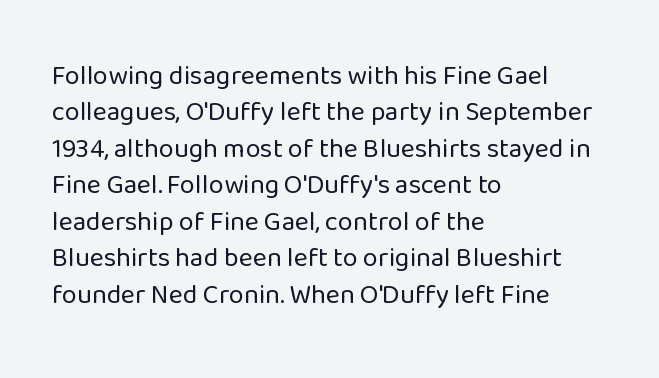
Upright lettering throughout. Reading down the column, the eye jumps a familiar distance to each next line. The typesetting does not lean heavy: it is not bold. Horizontal alignment here is leftward, the default for most running prose. The space directly below the letters is spotless. Glyph-to-glyph distance matches everyday printed text.
